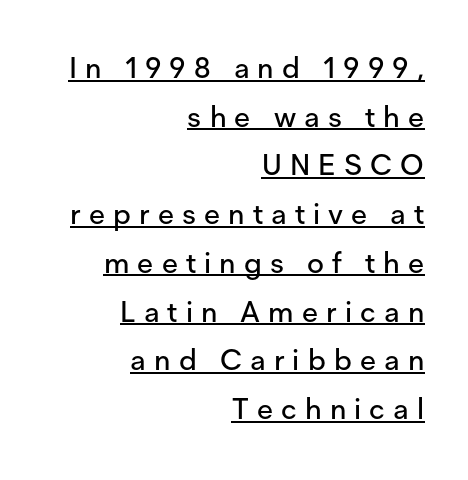
The image shows 29 px sans-serif type, upright; set right-aligned, normal line spacing (1.68x), unusually wide letter spacing (+0.28 em), underlined; low stroke contrast and a medium x-height.
